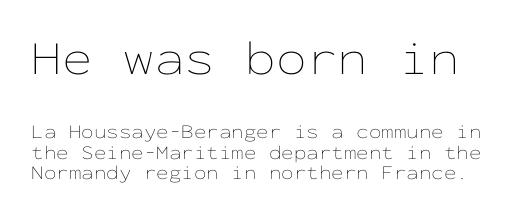
Is the stroke heavy? The answer is a plain regular-or-lighter. Upright lettering throughout. You get the large type first, then a drop to smaller type. Here the glyphs are tracked normally, forming tight word shapes. Beneath every word, the page is bare.
